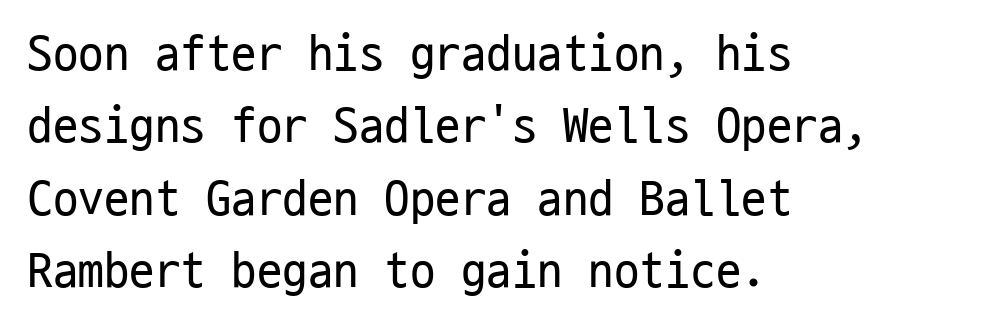
Q: Is the text bold? A: No.
Q: Is the text italic (slanted)? A: No, it is upright.
Q: Is the typeface a serif or a sans-serif typeface? A: Sans-serif.
Q: Is the text underlined? A: No.
Q: How is the paragraph aligned? A: Left-aligned.
Q: Is the spacing between letters normal or unusually wide? A: Normal.
Q: Is the spacing between lines tight, normal or loose? A: Normal.
Q: Width (condensed, normal, or wide)? A: Condensed.
Q: Stroke contrast? A: Low.
Q: x-height? A: Medium.
Q: Monospaced? A: Yes.
